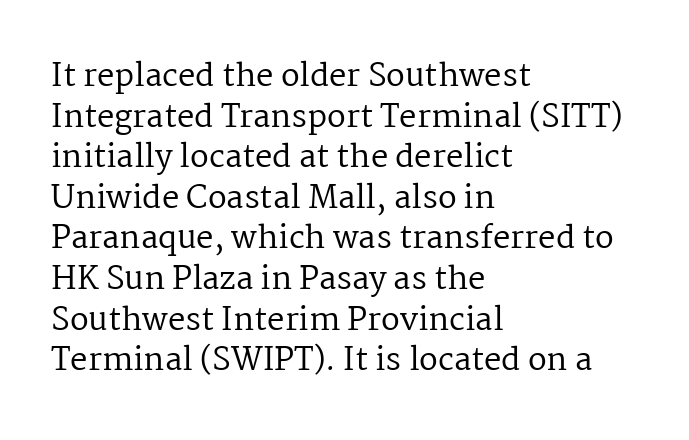
The image shows 31 px regular-weight serif type, upright; set left-aligned, normal line spacing (1.31x), normal letter spacing, not underlined; medium stroke contrast and a medium x-height.
